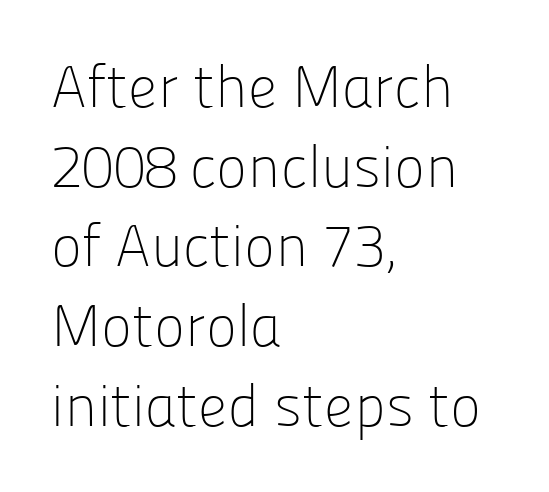
The image shows 59 px light sans-serif type, upright; set left-aligned, normal line spacing (1.35x), normal letter spacing, not underlined; low stroke contrast and a medium x-height.
